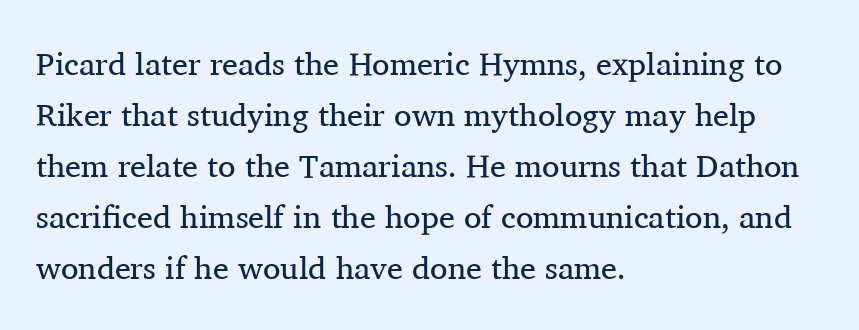
The image shows 32 px regular-weight serif type, upright; set left-aligned, normal line spacing (1.59x), normal letter spacing, not underlined; medium stroke contrast and a medium x-height.
